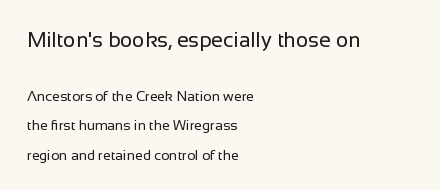
The image shows 21 px text type, upright; set left-aligned, loose line spacing (2.1x), normal letter spacing, not underlined; the first (top) block is 1.5x larger.
